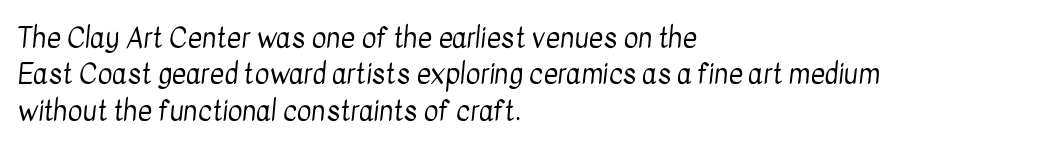
Clear beneath every line of the passage. Is the block centered? No — it sits flush against the left margin. These lines are rendered in a variable-pitch font. The typeface chosen for these lines omits serifs.
